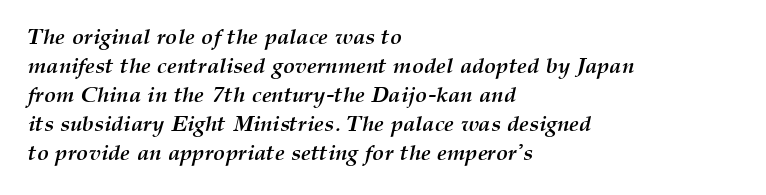
{"italic": "yes", "lean": "right", "slant_degrees": 12, "bold": "yes", "underline": "no", "align": "left", "line_spacing": "normal", "line_spacing_ratio": 1.32, "letter_spacing": "normal", "letter_spacing_em": 0.0, "glyph_px": 22}
